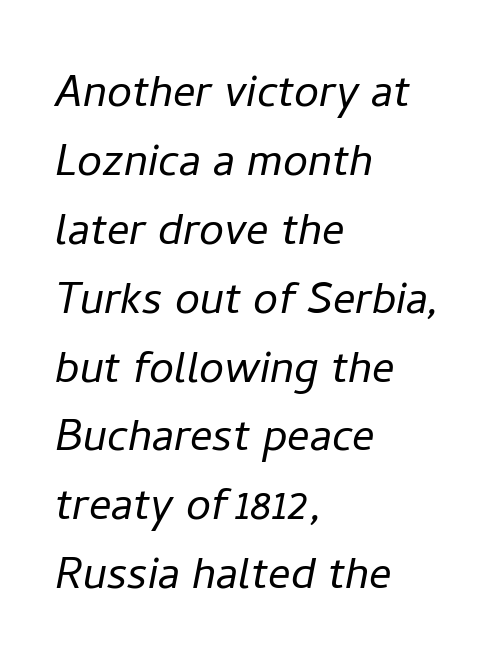
The image shows 56 px light type, italic (leaning right); set left-aligned, line spacing 1.23x, normal letter spacing, not underlined; low stroke contrast and a medium x-height.
